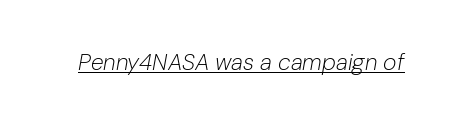
Q: Is the text bold? A: No.
Q: Is the text italic (slanted)? A: Yes, it leans right by about 10 degrees.
Q: Is the text underlined? A: Yes.
Q: Is the spacing between letters normal or unusually wide? A: Normal.
